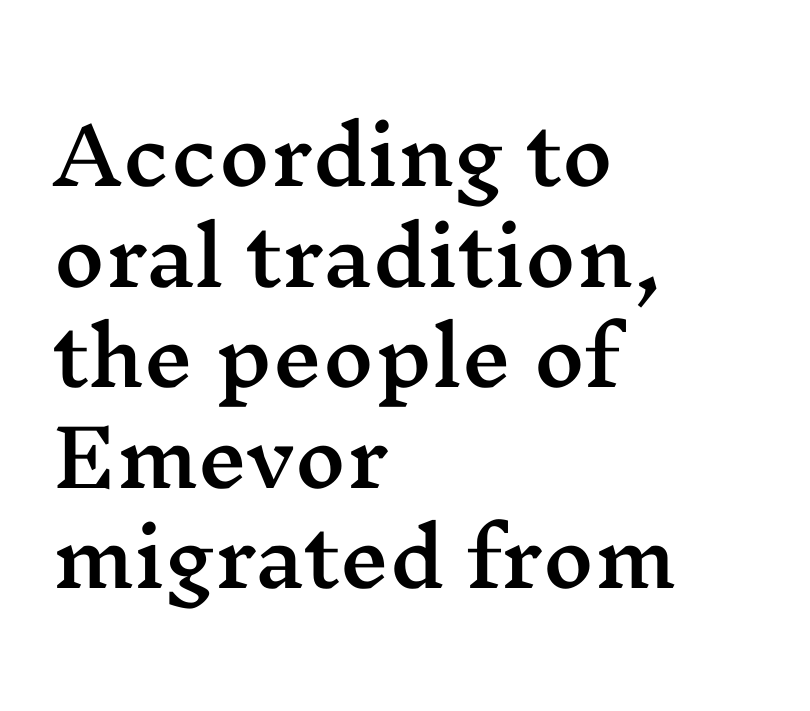
Q: Is the text italic (slanted)? A: No, it is upright.
Q: Is the typeface a serif or a sans-serif typeface? A: Serif.
Q: Is the text underlined? A: No.
Q: How is the paragraph aligned? A: Left-aligned.
Q: Is the spacing between letters normal or unusually wide? A: Normal.
Q: Is the spacing between lines tight, normal or loose? A: Normal.
Q: Width (condensed, normal, or wide)? A: Wide.
Q: Stroke contrast? A: Medium.
Q: x-height? A: Medium.
Q: Monospaced? A: No.
